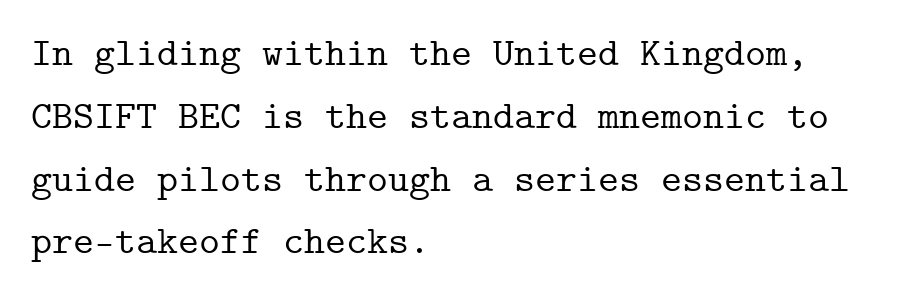
Q: Is the text italic (slanted)? A: No, it is upright.
Q: Is the typeface a serif or a sans-serif typeface? A: Serif.
Q: Is the text underlined? A: No.
Q: How is the paragraph aligned? A: Left-aligned.
Q: Is the spacing between letters normal or unusually wide? A: Normal.
Q: Is the spacing between lines tight, normal or loose? A: Normal.
Q: Width (condensed, normal, or wide)? A: Normal.
Q: Stroke contrast? A: Low.
Q: x-height? A: Medium.
Q: Monospaced? A: Yes.
